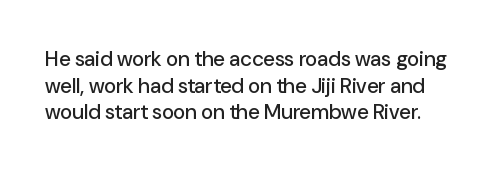
One glance says typical: line gaps are just what's usual. Honestly, the letter spacing is just normal — you wouldn't notice it. Posture: straight, roman, zero tilt. The zone under the glyphs is completely vacant.
